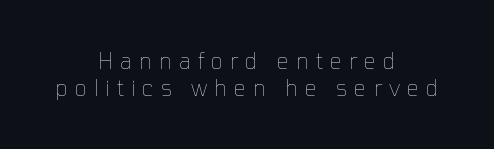
No chunkiness to these letters — they're not bold. The letters stand upright; this is a roman face. These lines sit exactly where default settings would place them. The typesetter chose a symmetrical, centered arrangement here. Spacing between characters has been opened up far beyond the box default.
